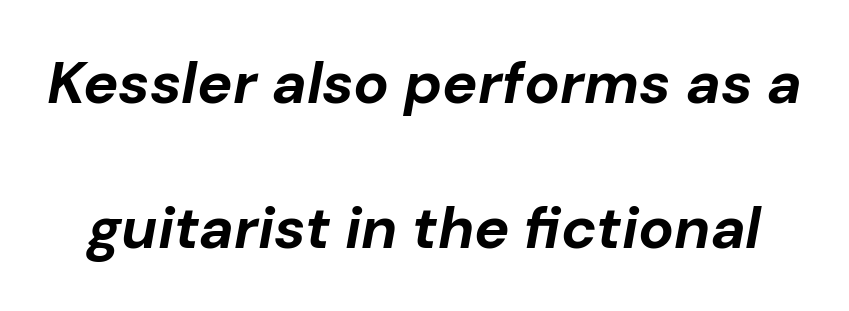
Q: Is the text bold? A: Yes.
Q: Is the text italic (slanted)? A: Yes, it leans right by about 10 degrees.
Q: Is the text underlined? A: No.
Q: Is the spacing between letters normal or unusually wide? A: Normal.
Q: Is the spacing between lines tight, normal or loose? A: Loose.
Q: Width (condensed, normal, or wide)? A: Normal.
Q: Stroke contrast? A: Low.
Q: x-height? A: Medium.
Q: Monospaced? A: No.
